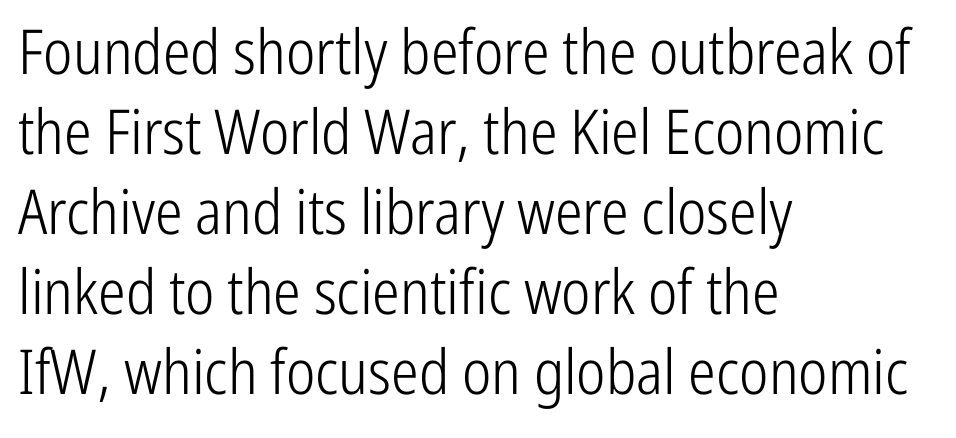
The image shows 62 px light, condensed sans-serif type, upright; set left-aligned, normal line spacing (1.29x), normal letter spacing, not underlined; low stroke contrast and a medium x-height.
